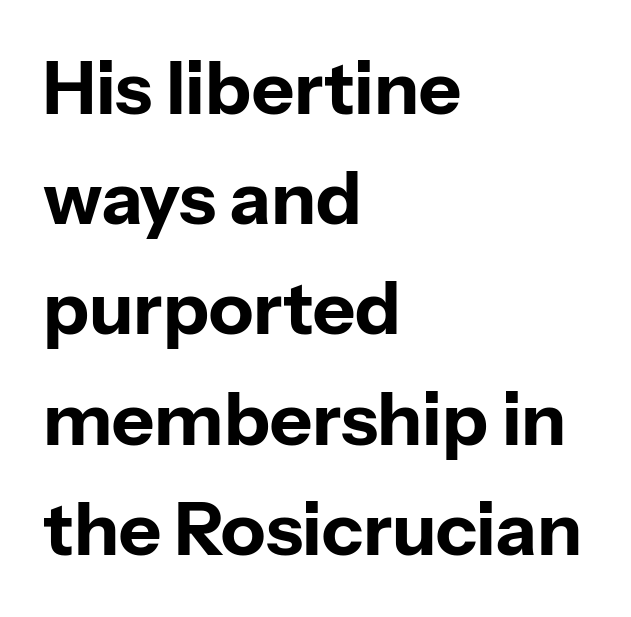
{"serif": "no", "italic": "no", "bold": "yes", "weight": "bold", "width": "normal", "stroke_contrast": "low", "x_height": "medium", "monospaced": "no", "underline": "no", "align": "left", "line_spacing": "normal", "line_spacing_ratio": 1.51, "letter_spacing": "normal", "letter_spacing_em": 0.0, "glyph_px": 73}
